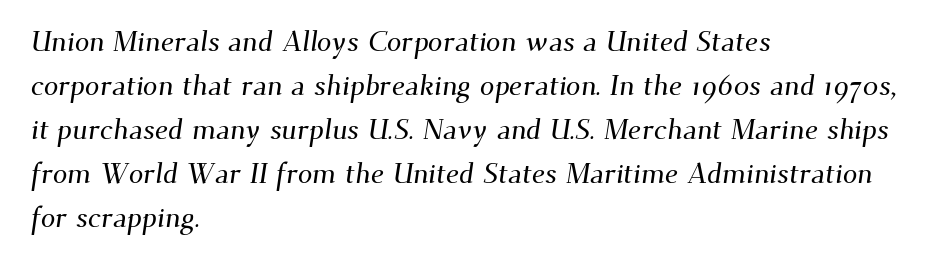
The image shows 29 px serif type; set left-aligned, normal line spacing (1.52x), normal letter spacing, not underlined; medium stroke contrast and a small x-height.
